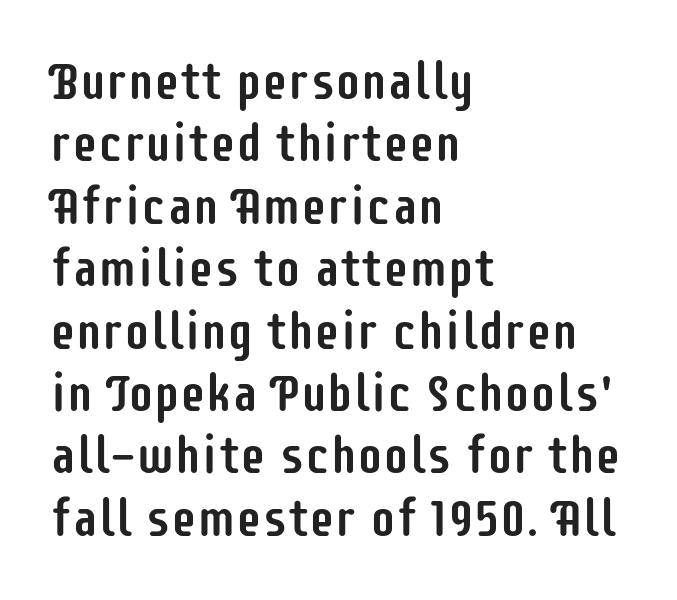
The image shows 52 px condensed sans-serif type, upright; set left-aligned, line spacing 1.2x, normal letter spacing, not underlined; low stroke contrast and a large x-height.
